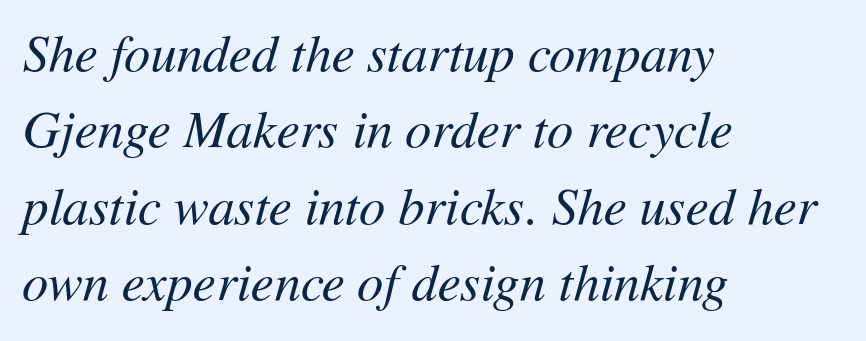
{"italic": "yes", "lean": "right", "slant_degrees": 11, "bold": "no", "weight": "regular", "width": "normal", "stroke_contrast": "medium", "x_height": "medium", "monospaced": "no", "underline": "no", "align": "left", "line_spacing": "normal", "line_spacing_ratio": 1.47, "letter_spacing": "normal", "letter_spacing_em": 0.0, "glyph_px": 52}
